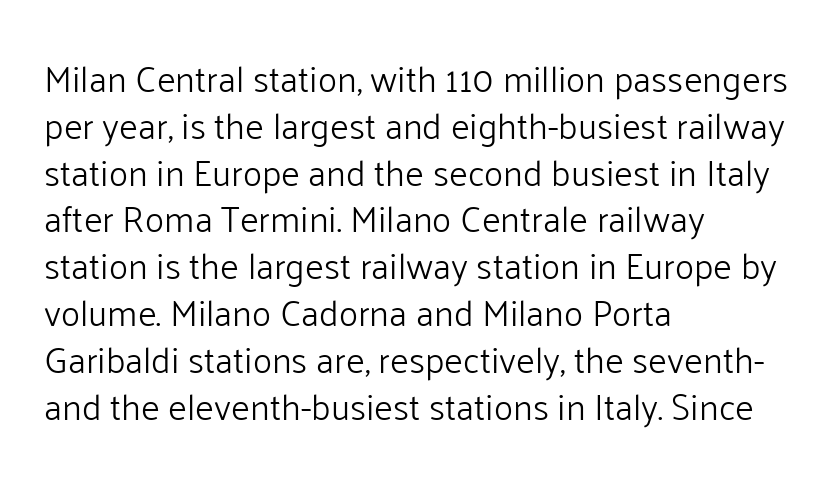
{"serif": "no", "italic": "no", "bold": "no", "weight": "light", "width": "normal", "stroke_contrast": "low", "x_height": "medium", "monospaced": "no", "underline": "no", "align": "left", "line_spacing": "normal", "line_spacing_ratio": 1.3, "letter_spacing": "normal", "letter_spacing_em": 0.0, "glyph_px": 36}
